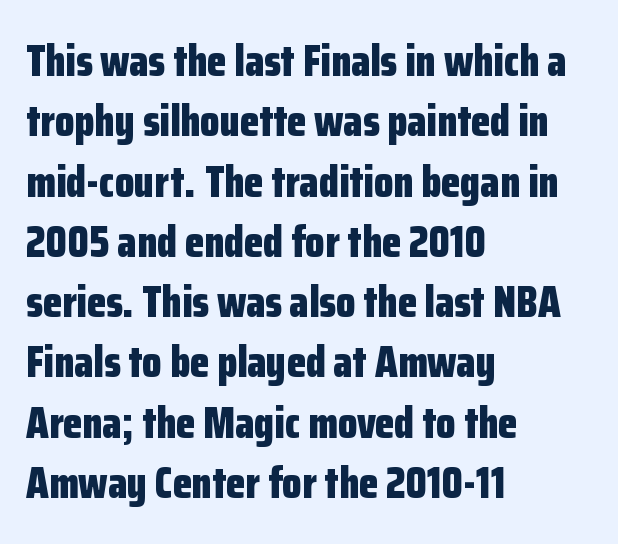
This sample has the flowing, uneven cadence of proportional lettering. Letterform terminals end flat and unadorned throughout the passage. Reading down the block, your eye returns to a fixed left position each line. A typesetter would call this leading conventional body-copy spacing. Lines of text with bare space underneath.
